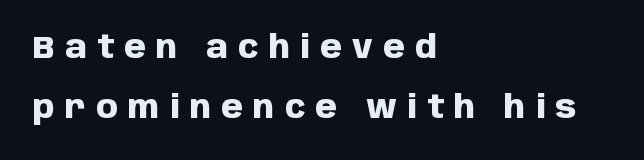
The image shows 31 px heavy sans-serif type, upright; set left-aligned, loose line spacing (1.95x), unusually wide letter spacing (+0.33 em), not underlined; low stroke contrast and a large x-height.
